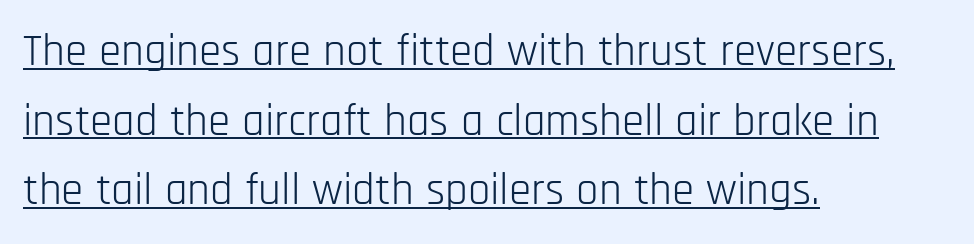
The image shows 45 px light, condensed sans-serif type, upright; set left-aligned, normal line spacing (1.55x), normal letter spacing, underlined; low stroke contrast and a large x-height.
